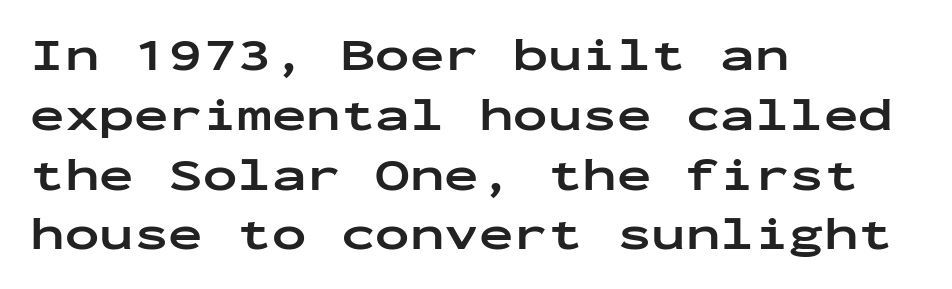
Q: Is the text bold? A: Yes.
Q: Is the text italic (slanted)? A: No, it is upright.
Q: Is the typeface a serif or a sans-serif typeface? A: Sans-serif.
Q: Is the text underlined? A: No.
Q: How is the paragraph aligned? A: Left-aligned.
Q: Is the spacing between letters normal or unusually wide? A: Normal.
Q: Is the spacing between lines tight, normal or loose? A: Normal.
Q: Width (condensed, normal, or wide)? A: Wide.
Q: Stroke contrast? A: Low.
Q: x-height? A: Medium.
Q: Monospaced? A: Yes.
